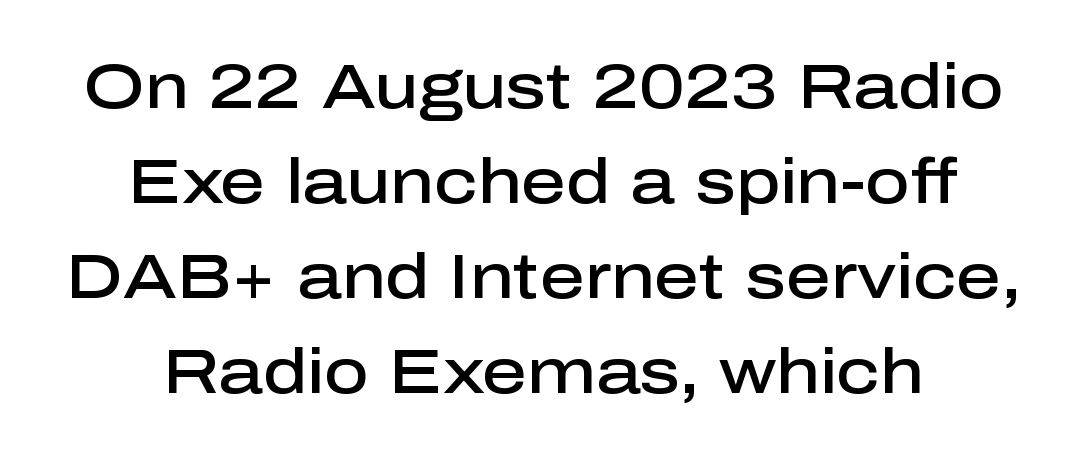
Spacing verdict: proportional, widths tailored to each character. Does extra space separate the letters? No, they use regular spacing. The font family rendered here belongs to the sans-serif group. Moderately thickened strokes mark this as semibold type.
